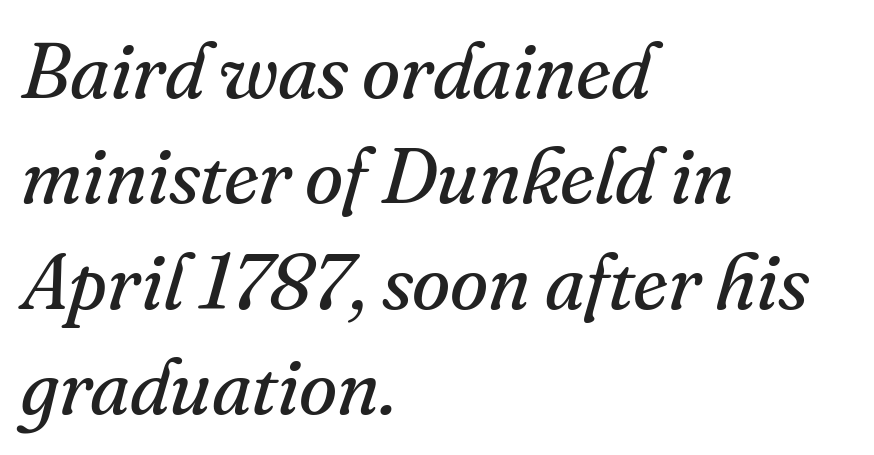
{"serif": "yes", "italic": "yes", "lean": "right", "slant_degrees": 16, "bold": "no", "weight": "regular", "width": "normal", "stroke_contrast": "medium", "x_height": "small", "monospaced": "no", "underline": "no", "align": "left", "line_spacing": "normal", "line_spacing_ratio": 1.35, "letter_spacing": "normal", "letter_spacing_em": 0.0, "glyph_px": 78}
